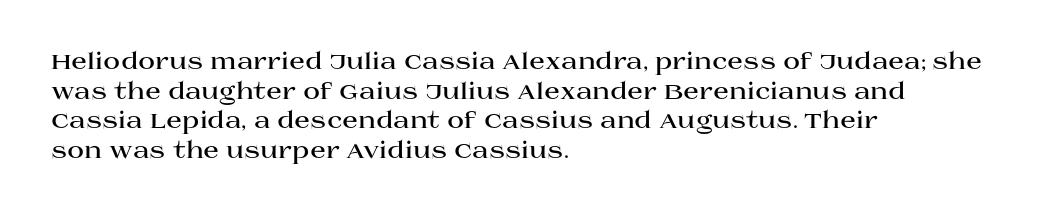
The image shows 23 px bold type, upright; set left-aligned, normal line spacing (1.29x), normal letter spacing, not underlined.
